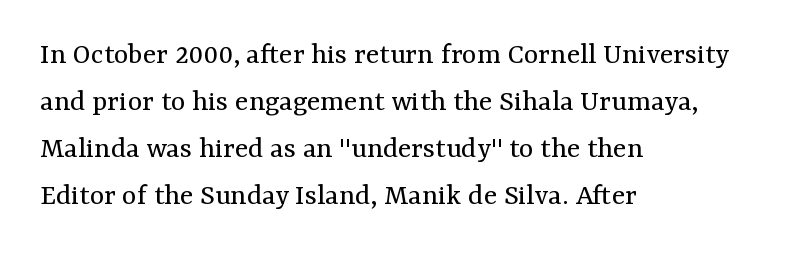
You could not count columns in this text — the font is proportionally spaced. The foot of each line stays bare and open. Notice how the stems are strictly vertical — no italics here. Stroke terminals: seriffed. Vertically, the passage feels balanced, rows spaced as you'd expect. This sample uses plain, unmodified letter spacing.
